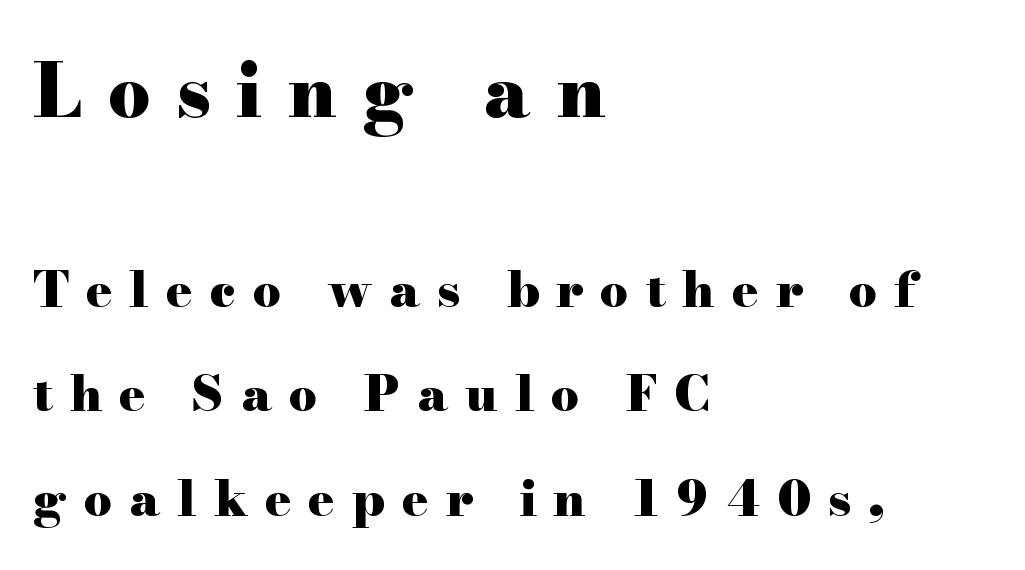
{"serif": "yes", "italic": "no", "bold": "yes", "weight": "heavy", "width": "wide", "stroke_contrast": "high", "x_height": "small", "monospaced": "no", "underline": "no", "align": "left", "line_spacing": "loose", "line_spacing_ratio": 2.14, "letter_spacing": "wide", "letter_spacing_em": 0.35, "larger_block": "first", "size_ratio": 1.51, "glyph_px": 74}
